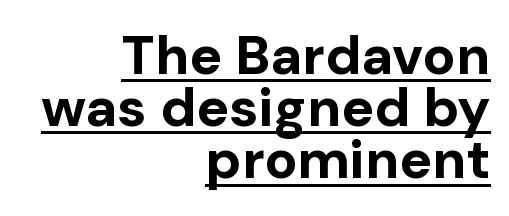
{"serif": "no", "italic": "no", "bold": "yes", "weight": "bold", "width": "normal", "stroke_contrast": "low", "x_height": "medium", "monospaced": "no", "underline": "yes", "align": "right", "line_spacing": "tight", "line_spacing_ratio": 0.95, "letter_spacing": "normal", "letter_spacing_em": 0.0, "glyph_px": 55}
